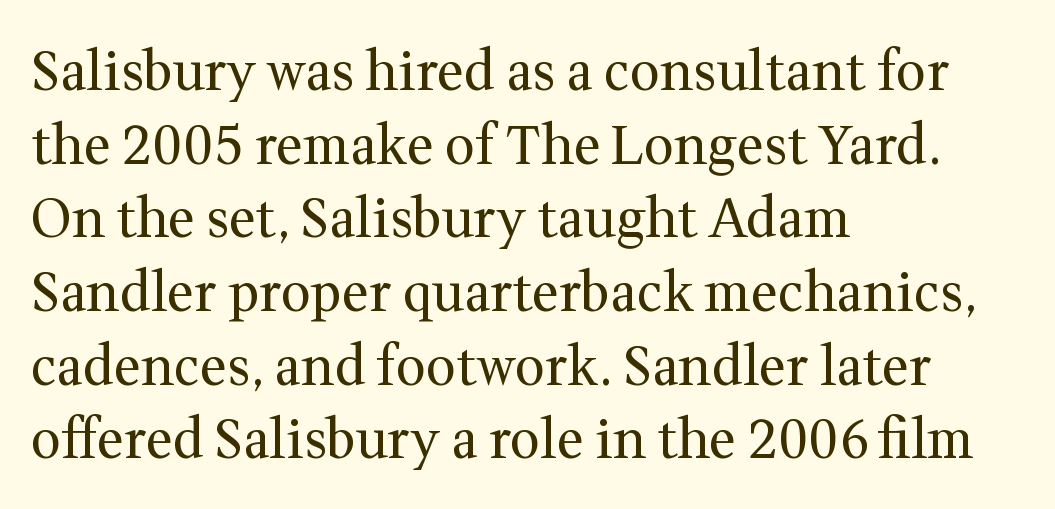
Q: Is the text bold? A: No.
Q: Is the text italic (slanted)? A: No, it is upright.
Q: Is the typeface a serif or a sans-serif typeface? A: Serif.
Q: Is the text underlined? A: No.
Q: How is the paragraph aligned? A: Left-aligned.
Q: Is the spacing between letters normal or unusually wide? A: Normal.
Q: Is the spacing between lines tight, normal or loose? A: Normal.
Q: Width (condensed, normal, or wide)? A: Normal.
Q: Stroke contrast? A: Medium.
Q: x-height? A: Medium.
Q: Monospaced? A: No.
